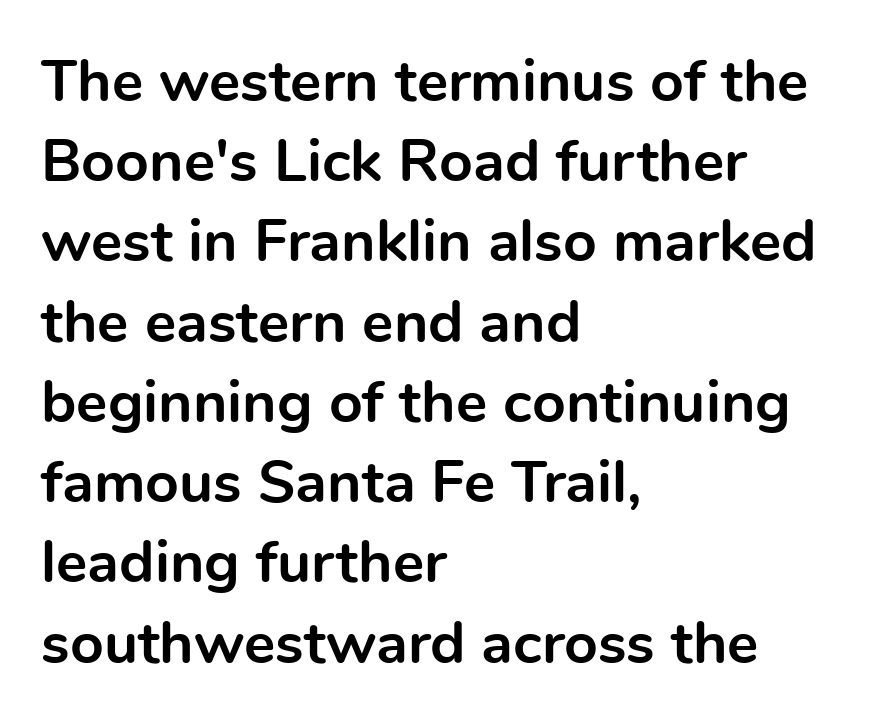
The font's upright variant was chosen for this text. These lines are rendered in a variable-pitch font. These words are printed bold, with thick strokes throughout. The lines sit at an ordinary, default distance from one another.
